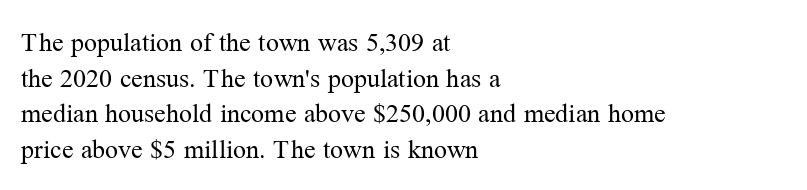
Q: Is the text bold? A: No.
Q: Is the text italic (slanted)? A: No, it is upright.
Q: Is the text underlined? A: No.
Q: How is the paragraph aligned? A: Left-aligned.
Q: Is the spacing between letters normal or unusually wide? A: Normal.
Q: Is the spacing between lines tight, normal or loose? A: Normal.
